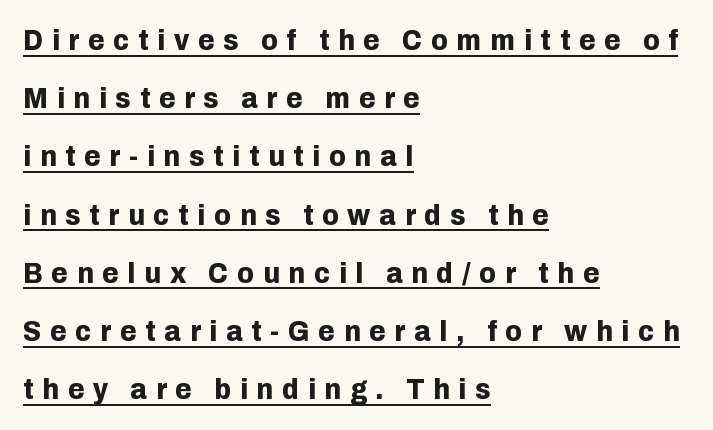
Each line starts at the same left margin while the right side varies. The leading is generous, giving the passage an open texture. I'd call this a sans setting — the letters go barefoot. The passage shown has open, widely tracked lettering throughout. Bold? Absolutely — the strokes are thick and heavy. Honestly, the underline is the first thing you notice here.
